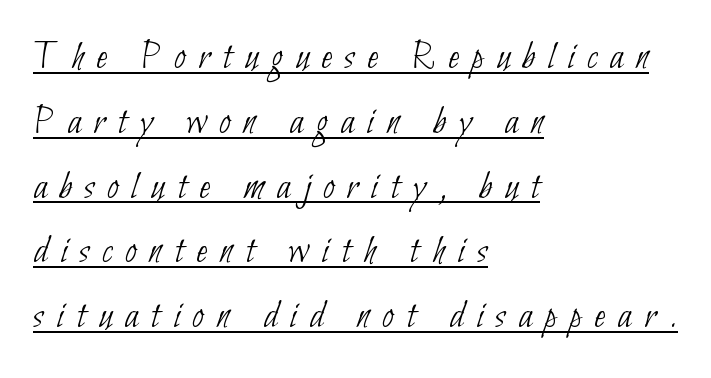
A typesetter would call this proportional, since set widths differ per character. A typographer would call this underscored text. The rendering shows plain stroke endings on the letterforms — a sans-serif design. The block of text has a typical density, with ordinary space between rows. Does extra space separate the letters? Yes, quite a lot of it.
